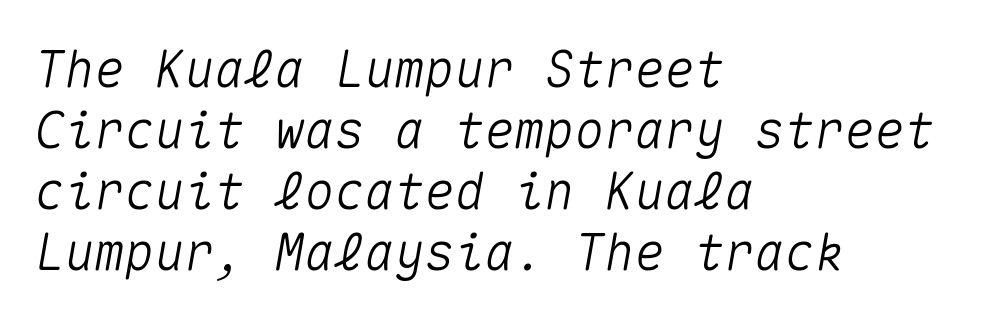
{"italic": "yes", "lean": "right", "slant_degrees": 10, "width": "normal", "stroke_contrast": "medium", "x_height": "medium", "monospaced": "yes", "underline": "no", "align": "left", "line_spacing_ratio": 1.22, "letter_spacing": "normal", "letter_spacing_em": 0.0, "glyph_px": 50}
